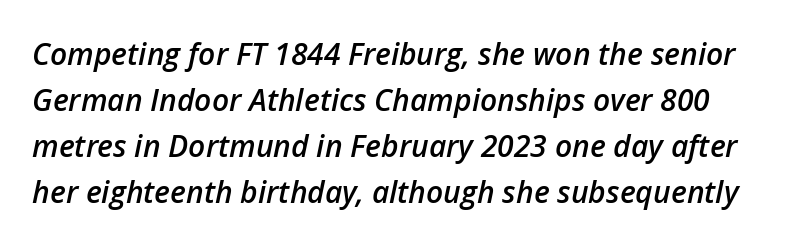
Q: Is the text bold? A: Semi-bold.
Q: Is the text italic (slanted)? A: Yes, it leans right by about 12 degrees.
Q: Is the text underlined? A: No.
Q: Is the spacing between letters normal or unusually wide? A: Normal.
Q: Is the spacing between lines tight, normal or loose? A: Normal.
Q: Width (condensed, normal, or wide)? A: Normal.
Q: Stroke contrast? A: Low.
Q: x-height? A: Medium.
Q: Monospaced? A: No.
